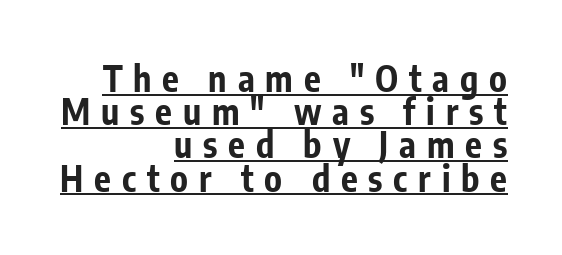
The image shows 35 px bold, condensed sans-serif type, upright; set right-aligned, tight line spacing (0.95x), unusually wide letter spacing (+0.31 em), underlined; low stroke contrast and a medium x-height.
